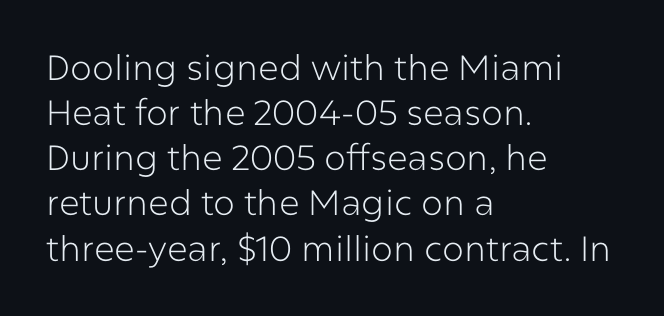
The passage shown is not underscored anywhere. Students, observe: this is what conventionally led text looks like. Each letter keeps its own natural width here, so spacing adapts to shape. Are there feet on the stems? There aren't — it's a sans. These glyphs show unthickened strokes, regular width or finer. How are the letters spaced? Ordinarily, with no added tracking.
